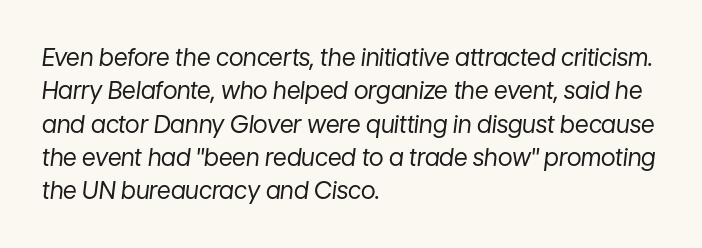
Q: Is the text bold? A: No.
Q: Is the text italic (slanted)? A: Yes, it leans right by about 7 degrees.
Q: Is the text underlined? A: No.
Q: How is the paragraph aligned? A: Left-aligned.
Q: Is the spacing between letters normal or unusually wide? A: Normal.
Q: Is the spacing between lines tight, normal or loose? A: Normal.
